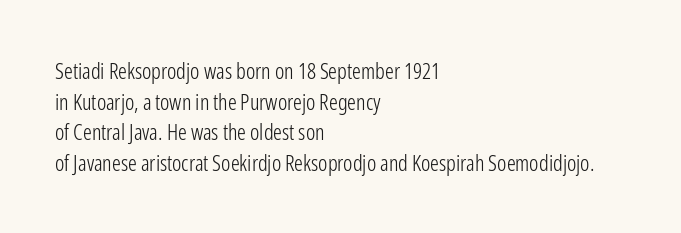
Q: Is the text bold? A: No.
Q: Is the text italic (slanted)? A: No, it is upright.
Q: Is the text underlined? A: No.
Q: How is the paragraph aligned? A: Left-aligned.
Q: Is the spacing between letters normal or unusually wide? A: Normal.
Q: Is the spacing between lines tight, normal or loose? A: Normal.
